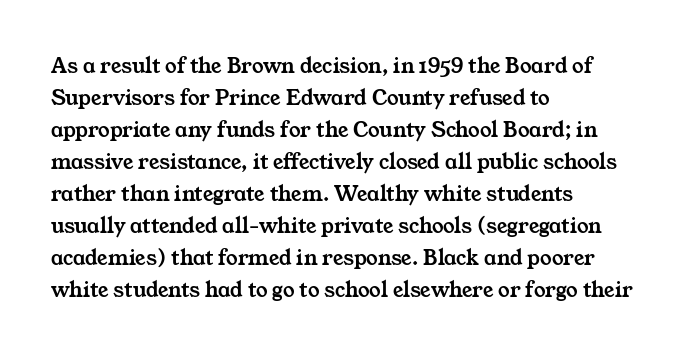
Q: Is the text underlined? A: No.
Q: How is the paragraph aligned? A: Left-aligned.
Q: Is the spacing between letters normal or unusually wide? A: Normal.
Q: Is the spacing between lines tight, normal or loose? A: Normal.
